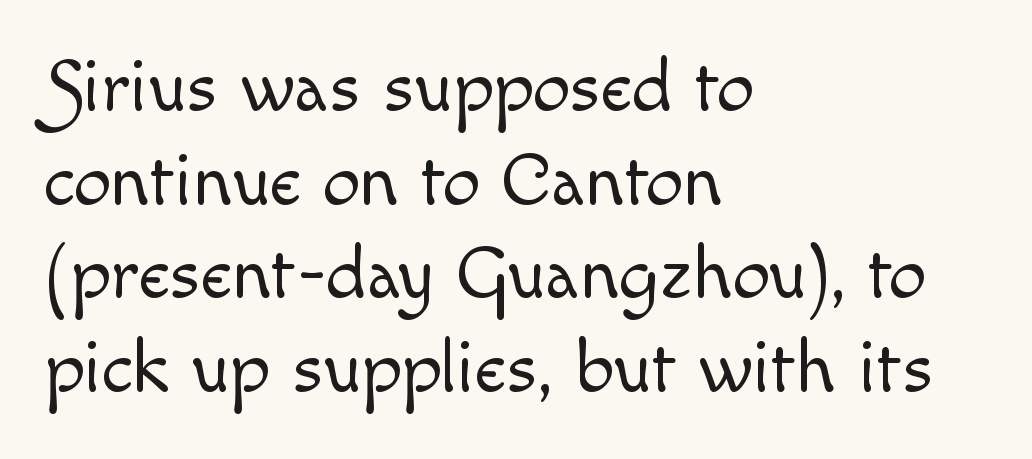
The font sits on the lighter half of the weight spectrum, regular included. The ragged edge is on the right, which tells us the setting is flush left. The space beneath each line is pristine and unruled. A typesetter would mark this as roman, not italic. Here the designer chose a conventional face with non-uniform glyph widths.
